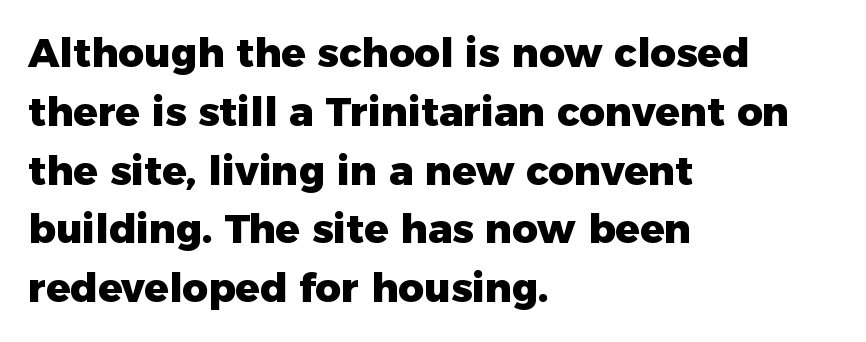
Q: Is the text bold? A: Yes.
Q: Is the text italic (slanted)? A: No, it is upright.
Q: Is the typeface a serif or a sans-serif typeface? A: Sans-serif.
Q: Is the text underlined? A: No.
Q: How is the paragraph aligned? A: Left-aligned.
Q: Is the spacing between letters normal or unusually wide? A: Normal.
Q: Is the spacing between lines tight, normal or loose? A: Normal.
Q: Width (condensed, normal, or wide)? A: Normal.
Q: Stroke contrast? A: Low.
Q: x-height? A: Medium.
Q: Monospaced? A: No.
